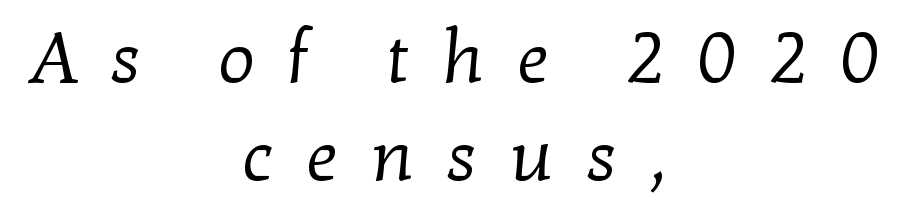
Q: Is the text bold? A: No.
Q: Is the typeface a serif or a sans-serif typeface? A: Serif.
Q: Is the text underlined? A: No.
Q: How is the paragraph aligned? A: Centered.
Q: Is the spacing between letters normal or unusually wide? A: Unusually wide.
Q: Is the spacing between lines tight, normal or loose? A: Normal.
Q: Width (condensed, normal, or wide)? A: Normal.
Q: Stroke contrast? A: Low.
Q: x-height? A: Medium.
Q: Monospaced? A: No.
